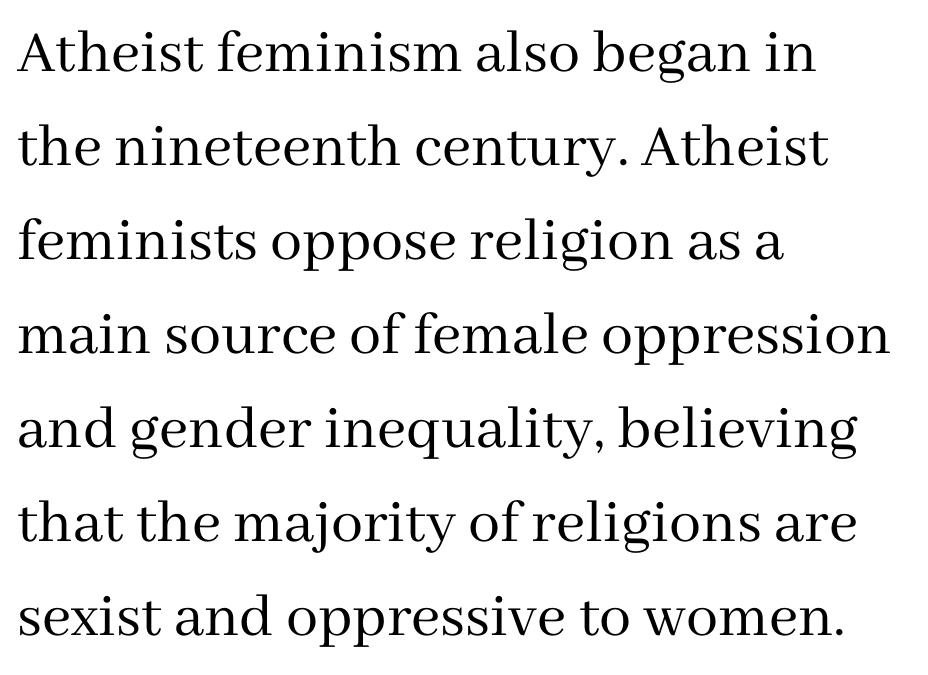
Q: Is the text bold? A: No.
Q: Is the text italic (slanted)? A: No, it is upright.
Q: Is the typeface a serif or a sans-serif typeface? A: Serif.
Q: Is the text underlined? A: No.
Q: How is the paragraph aligned? A: Left-aligned.
Q: Is the spacing between letters normal or unusually wide? A: Normal.
Q: Is the spacing between lines tight, normal or loose? A: Normal.
Q: Width (condensed, normal, or wide)? A: Normal.
Q: Stroke contrast? A: Medium.
Q: x-height? A: Medium.
Q: Monospaced? A: No.
